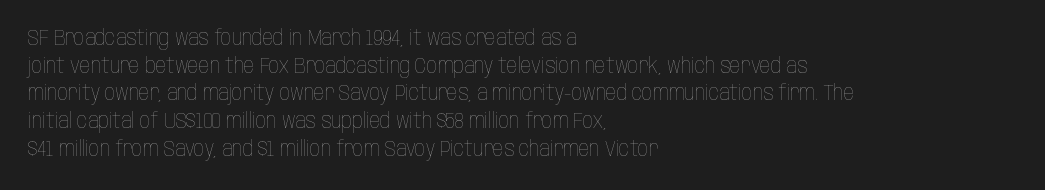
The image shows 21 px text type, upright; set left-aligned, normal line spacing (1.32x), normal letter spacing, not underlined.
